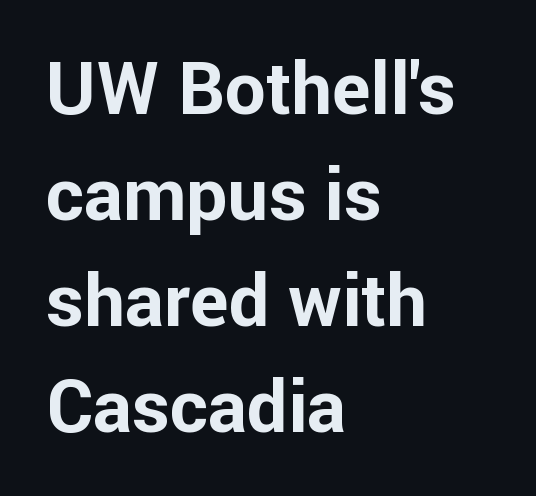
The image shows 73 px bold sans-serif type, upright; set left-aligned, normal line spacing (1.45x), normal letter spacing, not underlined; low stroke contrast and a medium x-height.
